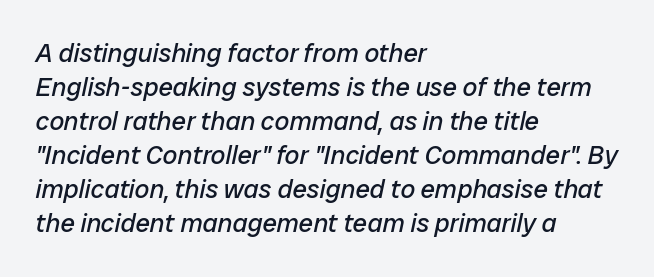
{"italic": "yes", "lean": "right", "slant_degrees": 12, "bold": "no", "underline": "no", "align": "left", "line_spacing": "normal", "line_spacing_ratio": 1.31, "letter_spacing": "normal", "letter_spacing_em": 0.0, "glyph_px": 26}
